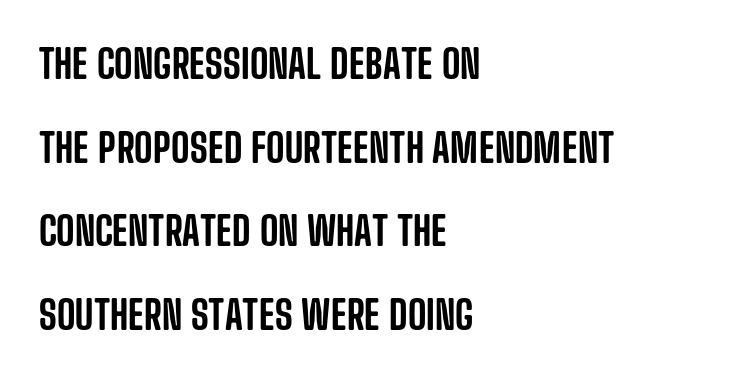
{"serif": "no", "italic": "no", "width": "condensed", "stroke_contrast": "low", "x_height": "large", "monospaced": "no", "underline": "no", "align": "left", "line_spacing": "loose", "line_spacing_ratio": 2.09, "letter_spacing": "normal", "letter_spacing_em": 0.0, "glyph_px": 40}
